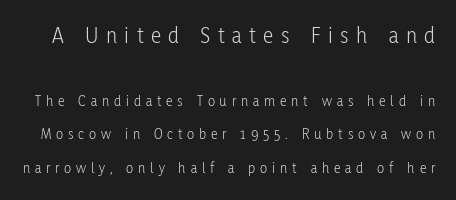
Q: Is the text bold? A: No.
Q: Is the text italic (slanted)? A: No, it is upright.
Q: Is the text underlined? A: No.
Q: Is the spacing between letters normal or unusually wide? A: Unusually wide.
Q: Is the spacing between lines tight, normal or loose? A: Loose.
Q: Which block of text is set in a larger size, the first (top) or the second (bottom)? A: The first (top) one.
